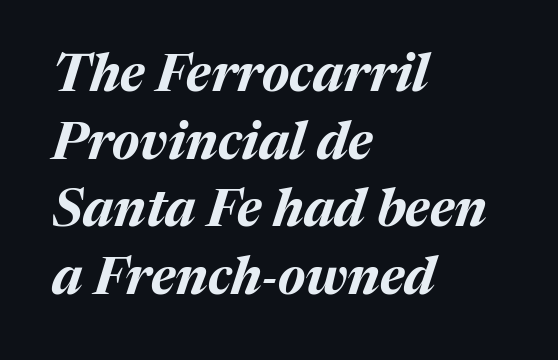
The image shows 52 px bold type, italic (leaning right); set left-aligned, normal line spacing (1.3x), normal letter spacing, not underlined; medium stroke contrast and a medium x-height.
